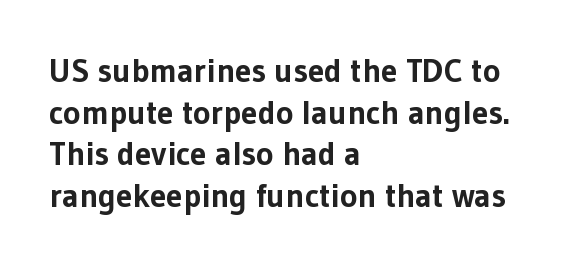
{"serif": "no", "italic": "no", "bold": "yes", "weight": "bold", "width": "normal", "stroke_contrast": "low", "x_height": "medium", "monospaced": "no", "underline": "no", "align": "left", "line_spacing": "normal", "line_spacing_ratio": 1.26, "letter_spacing": "normal", "letter_spacing_em": 0.0, "glyph_px": 33}
